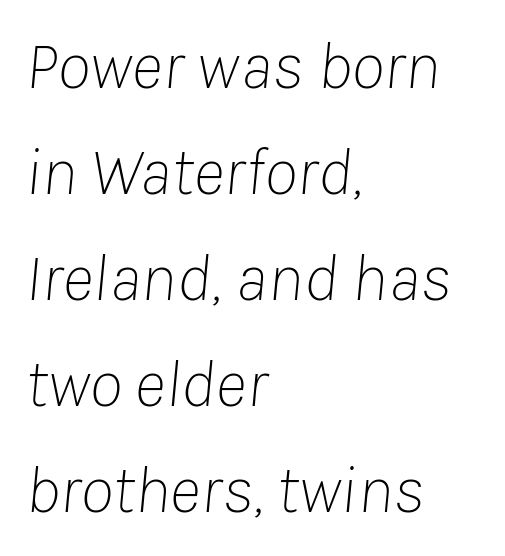
Q: Is the text bold? A: No.
Q: Is the text italic (slanted)? A: Yes, it leans right by about 8 degrees.
Q: Is the text underlined? A: No.
Q: How is the paragraph aligned? A: Left-aligned.
Q: Is the spacing between letters normal or unusually wide? A: Normal.
Q: Is the spacing between lines tight, normal or loose? A: Normal.
Q: Width (condensed, normal, or wide)? A: Normal.
Q: Stroke contrast? A: Low.
Q: x-height? A: Medium.
Q: Monospaced? A: No.
